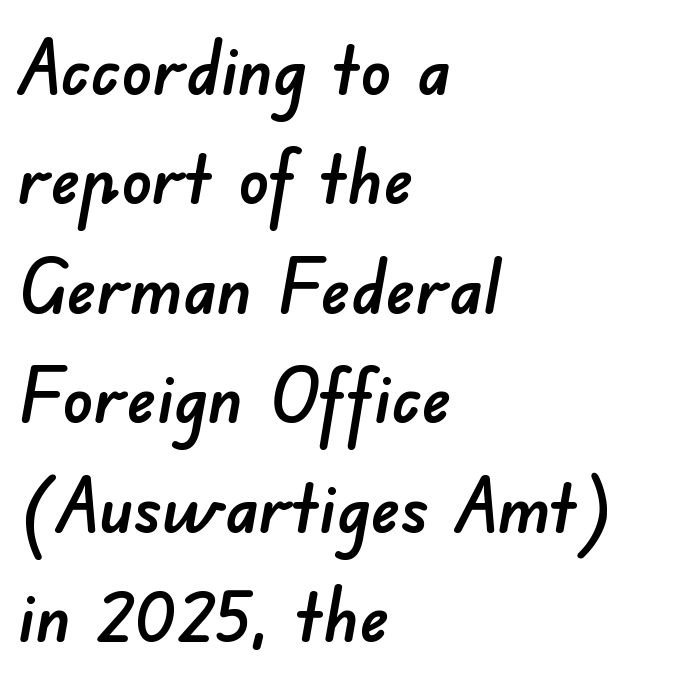
The image shows 75 px sans-serif type; set left-aligned, normal line spacing (1.46x), normal letter spacing, not underlined; low stroke contrast and a small x-height.
